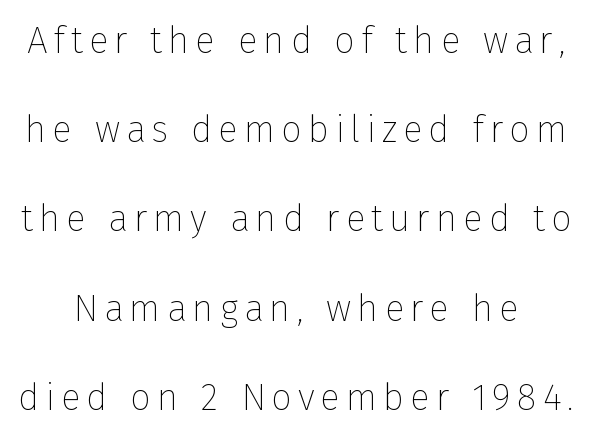
The image shows 37 px thin sans-serif type, upright; set loose line spacing (2.41x), not underlined; low stroke contrast and a medium x-height.
